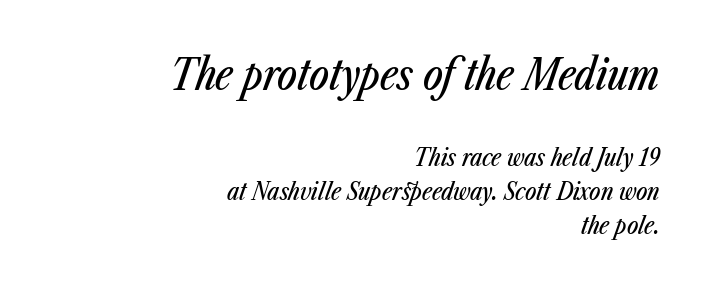
{"italic": "yes", "lean": "right", "slant_degrees": 23, "width": "condensed", "stroke_contrast": "low", "x_height": "medium", "monospaced": "no", "underline": "no", "align": "right", "line_spacing": "normal", "line_spacing_ratio": 1.42, "letter_spacing": "normal", "letter_spacing_em": 0.0, "larger_block": "first", "size_ratio": 1.75, "glyph_px": 42}
